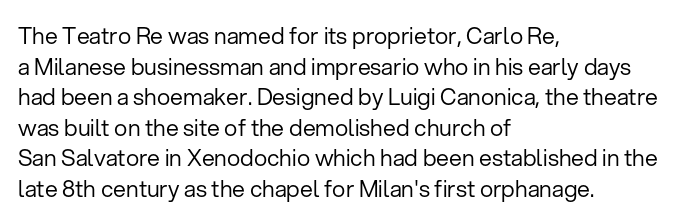
Vertical spacing — default. The text block is weighted toward the left margin, trailing off unevenly rightward. The baseline area is clear. These lines keep a tight, regular rhythm from letter to letter. No extra ink here — the face is not bold.
